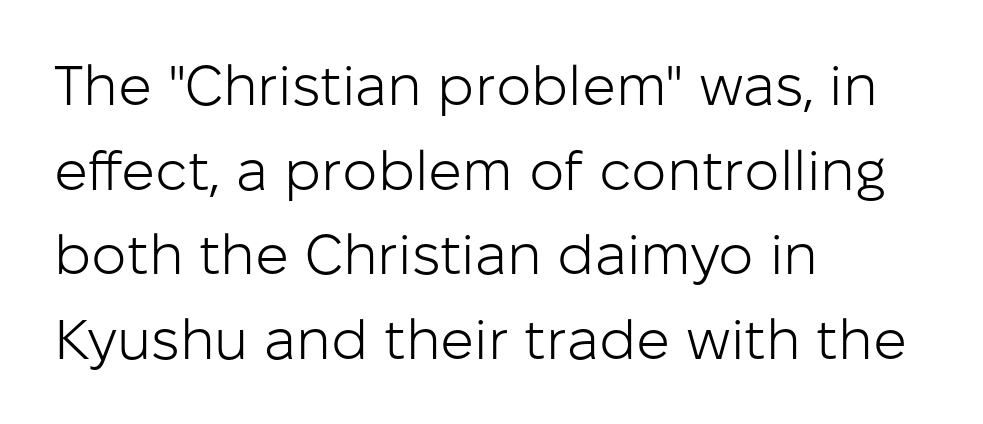
Each new line begins a customary step beneath the previous one. Characters remain perfectly vertical along every line. Tracking here is standard; glyphs follow each other at the usual distance. Anything drawn beneath the words? Only blank space.
